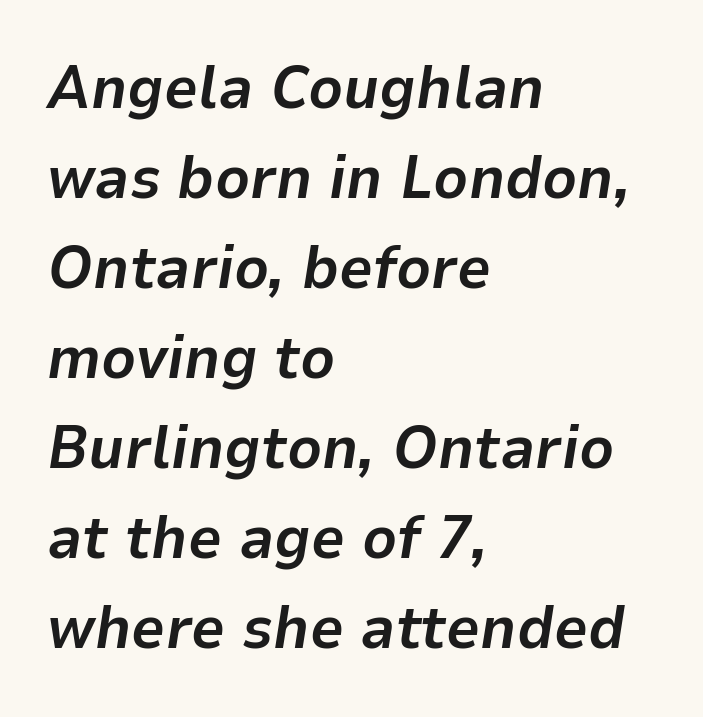
{"italic": "yes", "lean": "right", "slant_degrees": 9, "bold": "yes", "weight": "bold", "width": "normal", "stroke_contrast": "low", "x_height": "medium", "monospaced": "no", "underline": "no", "align": "left", "line_spacing": "normal", "line_spacing_ratio": 1.5, "letter_spacing": "normal", "letter_spacing_em": 0.0, "glyph_px": 60}
